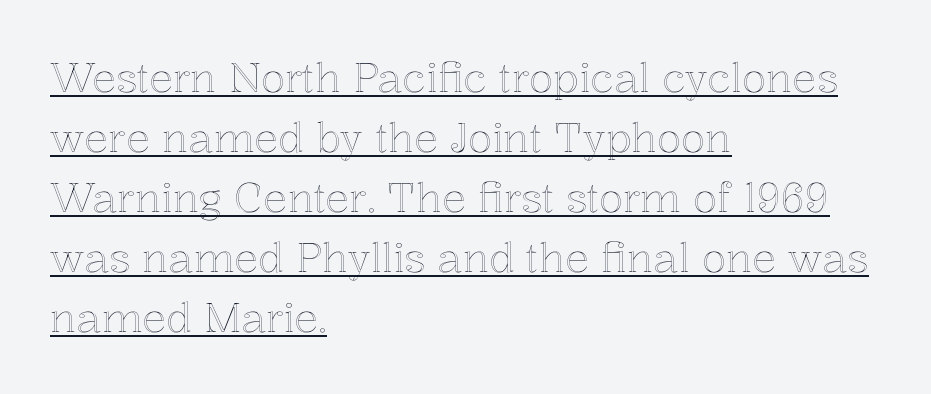
{"italic": "no", "width": "normal", "x_height": "medium", "monospaced": "no", "underline": "yes", "align": "left", "line_spacing": "normal", "line_spacing_ratio": 1.5, "letter_spacing": "normal", "letter_spacing_em": 0.0, "glyph_px": 40}
